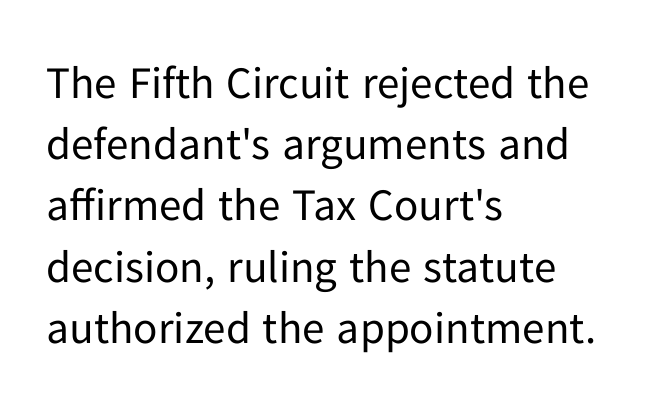
Q: Is the text bold? A: No.
Q: Is the text italic (slanted)? A: No, it is upright.
Q: Is the typeface a serif or a sans-serif typeface? A: Sans-serif.
Q: Is the text underlined? A: No.
Q: How is the paragraph aligned? A: Left-aligned.
Q: Is the spacing between letters normal or unusually wide? A: Normal.
Q: Is the spacing between lines tight, normal or loose? A: Normal.
Q: Width (condensed, normal, or wide)? A: Normal.
Q: Stroke contrast? A: Low.
Q: x-height? A: Medium.
Q: Monospaced? A: No.
